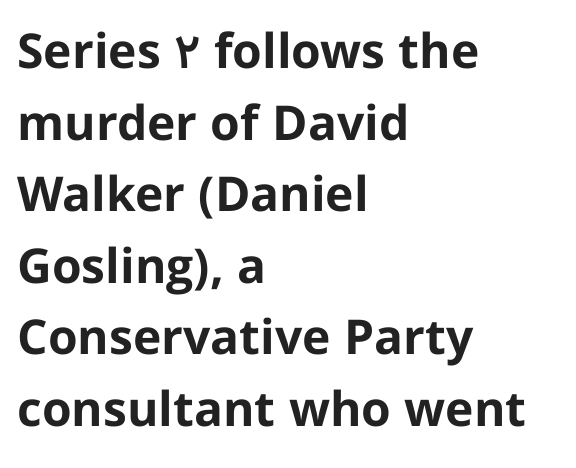
Q: Is the text bold? A: Yes.
Q: Is the text italic (slanted)? A: No, it is upright.
Q: Is the typeface a serif or a sans-serif typeface? A: Sans-serif.
Q: Is the text underlined? A: No.
Q: How is the paragraph aligned? A: Left-aligned.
Q: Is the spacing between letters normal or unusually wide? A: Normal.
Q: Is the spacing between lines tight, normal or loose? A: Normal.
Q: Width (condensed, normal, or wide)? A: Normal.
Q: Stroke contrast? A: Low.
Q: x-height? A: Medium.
Q: Monospaced? A: No.
